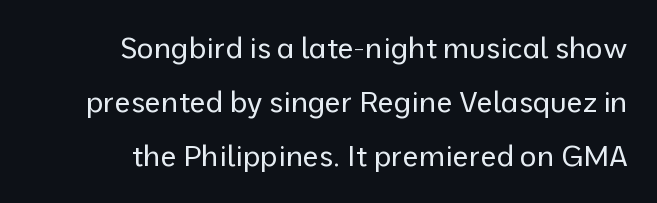
Q: Is the text bold? A: No.
Q: Is the text italic (slanted)? A: No, it is upright.
Q: Is the typeface a serif or a sans-serif typeface? A: Sans-serif.
Q: Is the text underlined? A: No.
Q: How is the paragraph aligned? A: Right-aligned.
Q: Is the spacing between letters normal or unusually wide? A: Normal.
Q: Width (condensed, normal, or wide)? A: Normal.
Q: Stroke contrast? A: Low.
Q: x-height? A: Medium.
Q: Monospaced? A: No.
